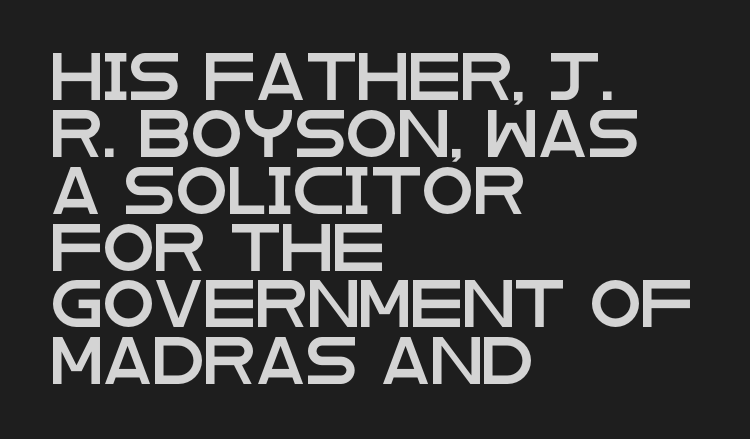
{"serif": "no", "italic": "no", "width": "wide", "stroke_contrast": "low", "x_height": "large", "monospaced": "no", "underline": "no", "align": "left", "line_spacing_ratio": 1.21, "letter_spacing": "normal", "letter_spacing_em": 0.0, "glyph_px": 47}
